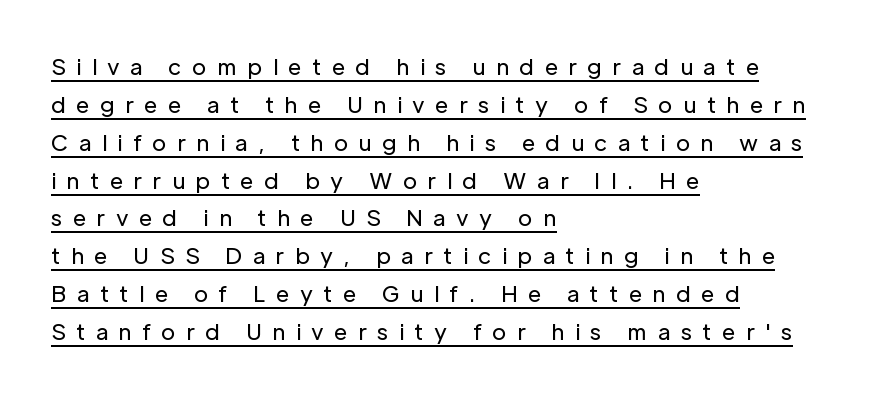
{"italic": "no", "bold": "no", "underline": "yes", "align": "left", "line_spacing_ratio": 1.72, "letter_spacing": "wide", "letter_spacing_em": 0.47, "glyph_px": 22}
